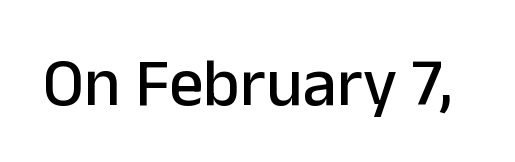
The image shows 68 px sans-serif type, upright; set normal letter spacing, not underlined; low stroke contrast and a medium x-height.
